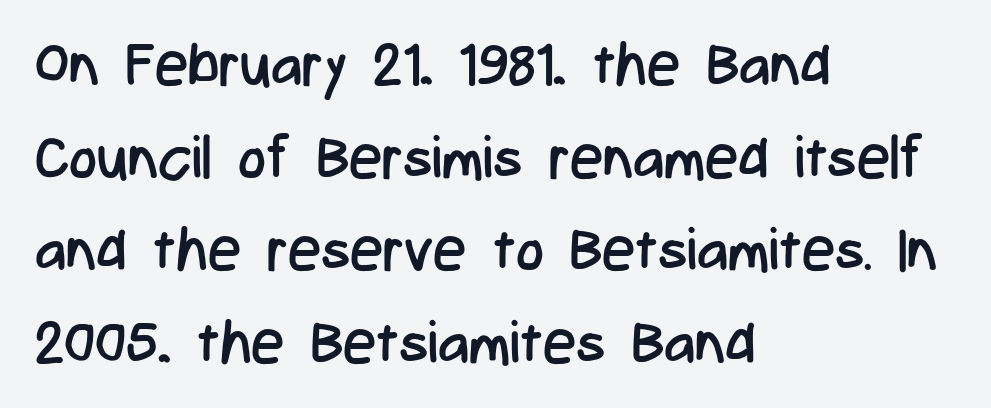
The image shows 59 px regular-weight, condensed sans-serif type, upright; set left-aligned, normal line spacing (1.57x), normal letter spacing, not underlined; low stroke contrast and a medium x-height.
